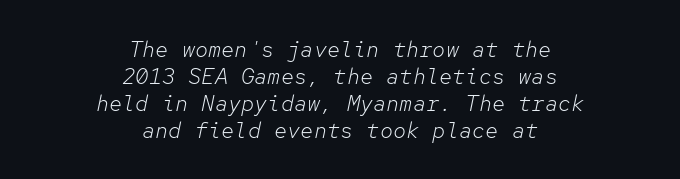
Q: Is the text bold? A: No.
Q: Is the text italic (slanted)? A: Yes, it leans right by about 12 degrees.
Q: Is the text underlined? A: No.
Q: How is the paragraph aligned? A: Centered.
Q: Is the spacing between letters normal or unusually wide? A: Normal.
